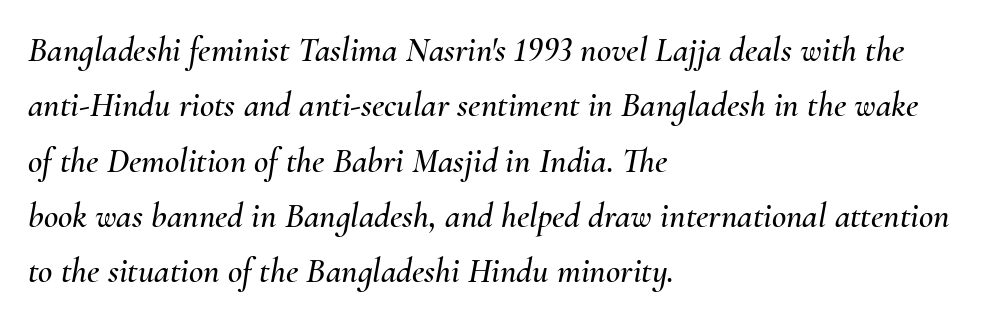
The image shows 35 px text type, italic (leaning right); set left-aligned, normal line spacing (1.58x), normal letter spacing, not underlined; medium stroke contrast and a small x-height.
